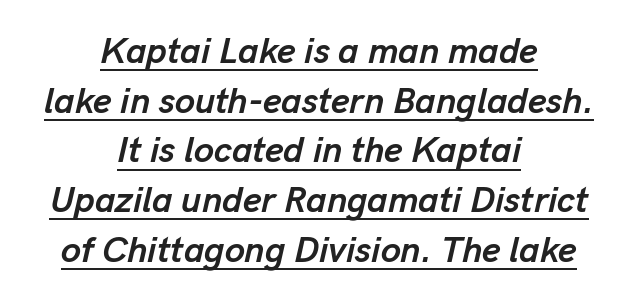
The image shows 36 px semibold type, italic (leaning right); set centered, normal line spacing (1.38x), normal letter spacing, underlined; low stroke contrast and a medium x-height.
